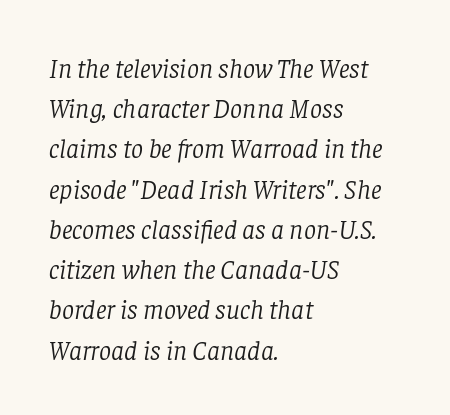
This is not heavy type; no bold has been used. Italic? Definitely — the glyphs are oblique. Inter-character spacing is left at the font's built-in metrics. Left-aligned paragraph, ragged on the right. The leading is moderate, giving the passage an even texture.
